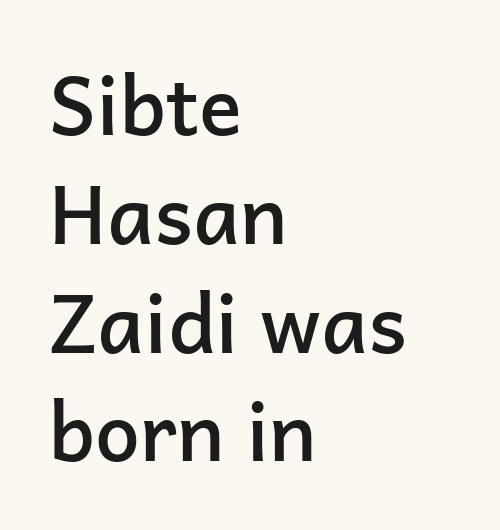
Q: Is the text bold? A: Semi-bold.
Q: Is the text italic (slanted)? A: No, it is upright.
Q: Is the typeface a serif or a sans-serif typeface? A: Sans-serif.
Q: Is the text underlined? A: No.
Q: How is the paragraph aligned? A: Left-aligned.
Q: Is the spacing between letters normal or unusually wide? A: Normal.
Q: Is the spacing between lines tight, normal or loose? A: Normal.
Q: Width (condensed, normal, or wide)? A: Normal.
Q: Stroke contrast? A: Low.
Q: x-height? A: Medium.
Q: Monospaced? A: No.
